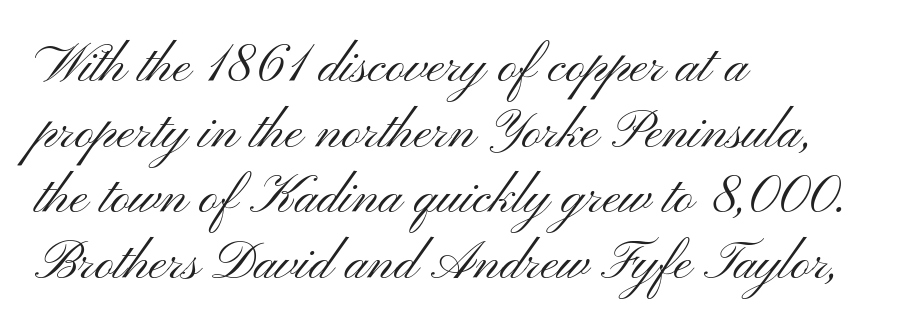
You can tell from the bare stems that sans-serif type was used. Stems here are at most as thick as an everyday book face. The rendering uses natural spacing where letterforms have individual widths. The strip under each line holds only bare page.
